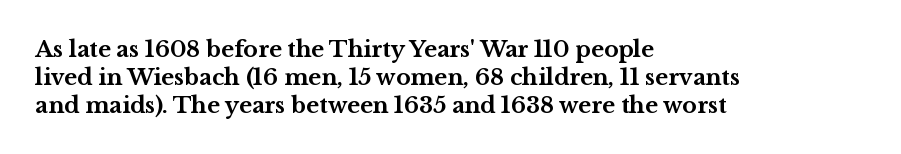
The axis of the letterforms is exactly vertical. Leftover space on each line is placed entirely after the last word. Each row of text sits above clean, open space. Students, note that the glyphs here touch the page at normal intervals.
